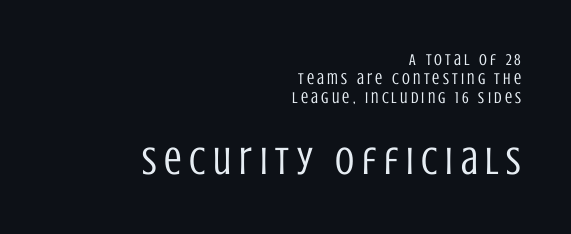
The rendering uses natural spacing where letterforms have individual widths. One-word summary of the alignment: right. The letters stand upright; this is a roman face. The face looks like a standard text weight, possibly lighter. Words float on clear page, feet unadorned.
